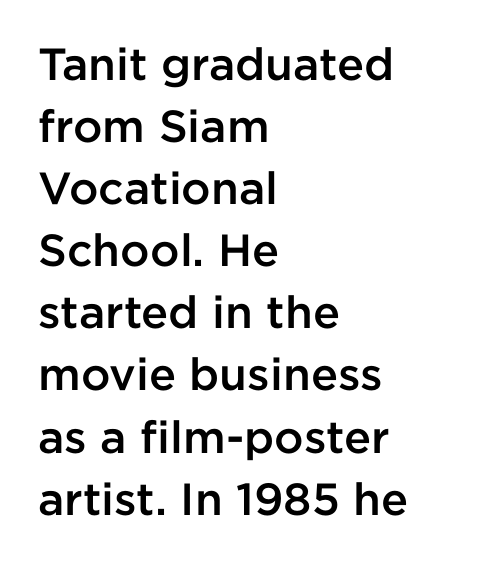
The image shows 45 px semibold sans-serif type, upright; set left-aligned, normal line spacing (1.38x), normal letter spacing, not underlined; low stroke contrast and a medium x-height.
